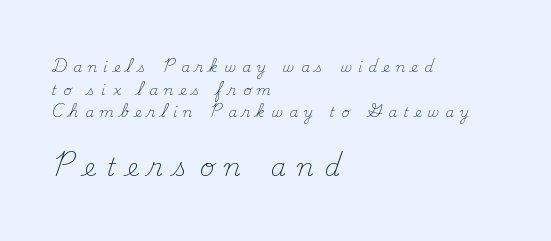
Q: Is the text bold? A: No.
Q: Is the text italic (slanted)? A: Yes.
Q: Is the text underlined? A: No.
Q: How is the paragraph aligned? A: Left-aligned.
Q: Is the spacing between letters normal or unusually wide? A: Unusually wide.
Q: Is the spacing between lines tight, normal or loose? A: Normal.
Q: Which block of text is set in a larger size, the first (top) or the second (bottom)? A: The second (bottom) one.
